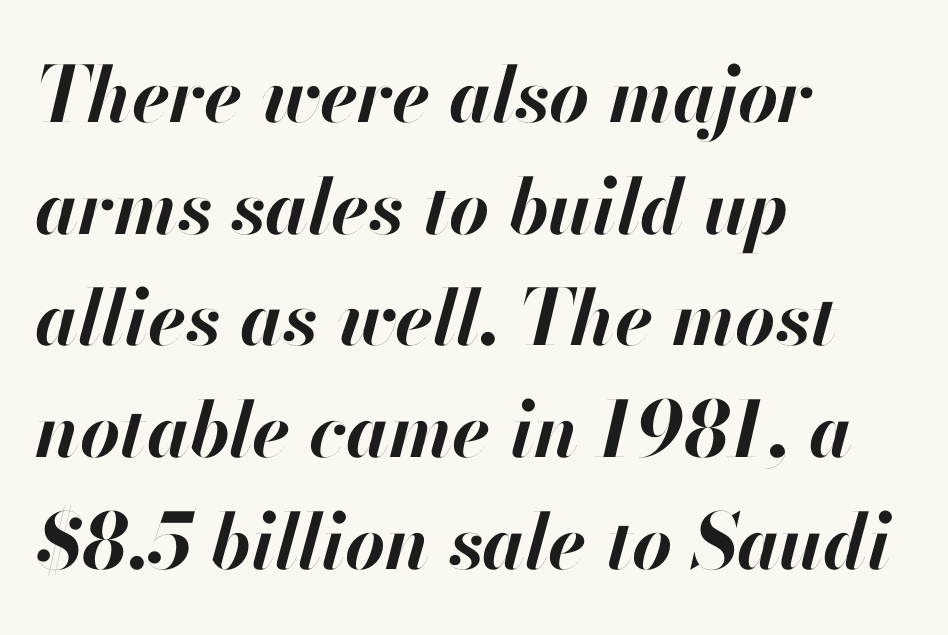
Rendered with sloped, italic letterforms. Is this a fixed-width face? No — the glyphs have proportional, varying widths. Compared with typical paragraphs, the rows here are spaced about the same. What stands out about the letter spacing? Nothing — it is the standard amount. Where is the straight margin? On the left. Beneath every word, the page is bare.
